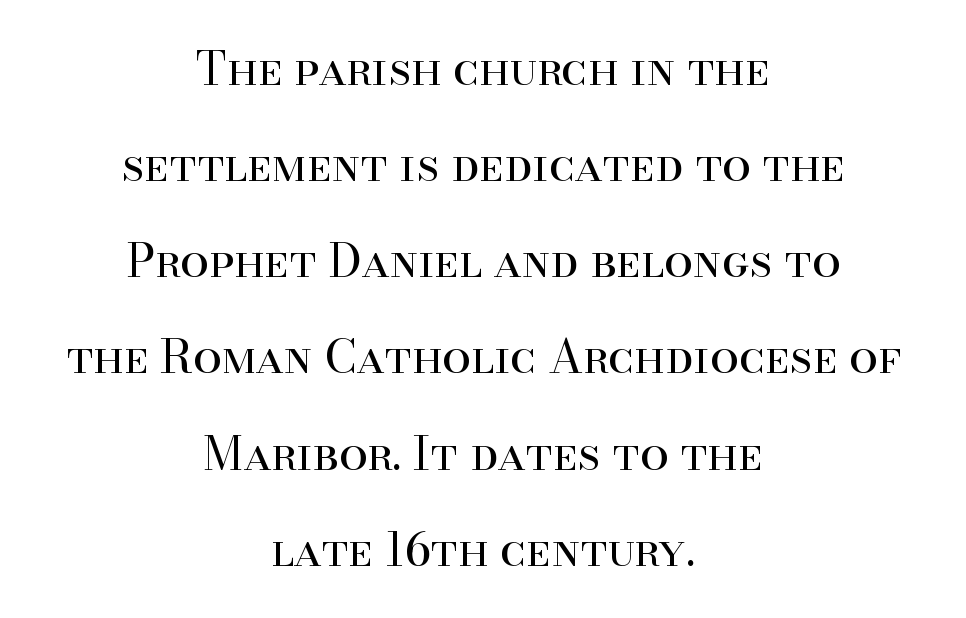
The image shows 46 px regular-weight serif type, upright; set centered, loose line spacing (2.09x), normal letter spacing, not underlined; high stroke contrast and a small x-height.
